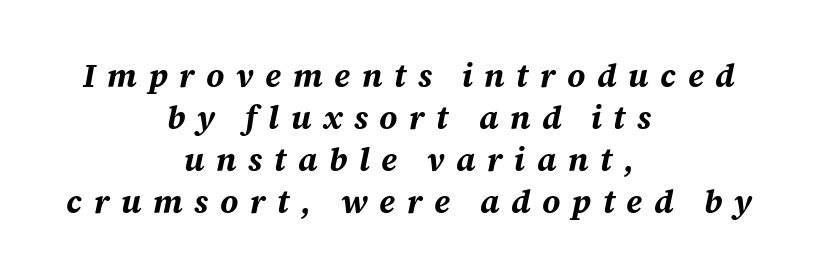
The image shows 32 px bold type, italic (leaning right); set centered, normal line spacing (1.31x), unusually wide letter spacing (+0.36 em), not underlined; medium stroke contrast and a large x-height.
